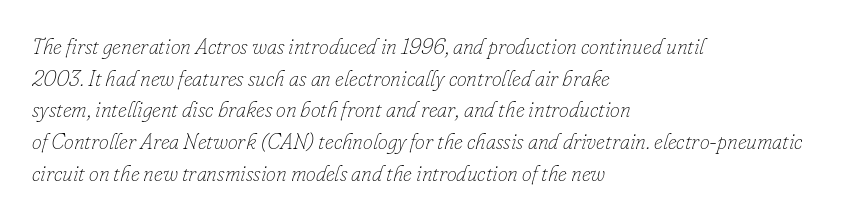
This is oblique type, the kind used for emphasis or titles. Interline gaps are of average width in this sample. Does extra space separate the letters? No, they use regular spacing. Caption: multi-line text, flush left, ragged right. Check under the words: just untouched page.
